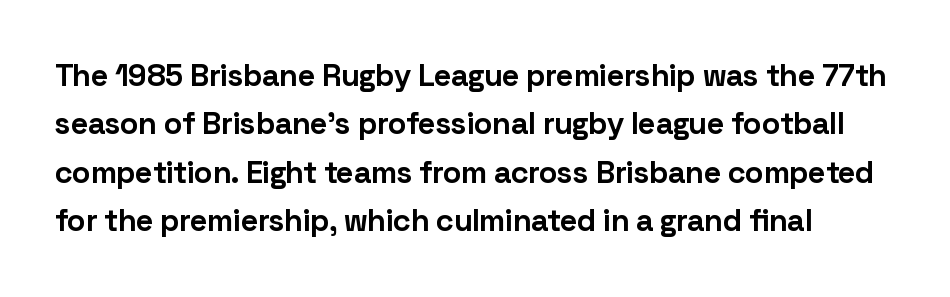
Q: Is the text bold? A: Yes.
Q: Is the text italic (slanted)? A: No, it is upright.
Q: Is the typeface a serif or a sans-serif typeface? A: Sans-serif.
Q: Is the text underlined? A: No.
Q: Is the spacing between letters normal or unusually wide? A: Normal.
Q: Is the spacing between lines tight, normal or loose? A: Normal.
Q: Width (condensed, normal, or wide)? A: Normal.
Q: Stroke contrast? A: Low.
Q: x-height? A: Medium.
Q: Monospaced? A: No.
